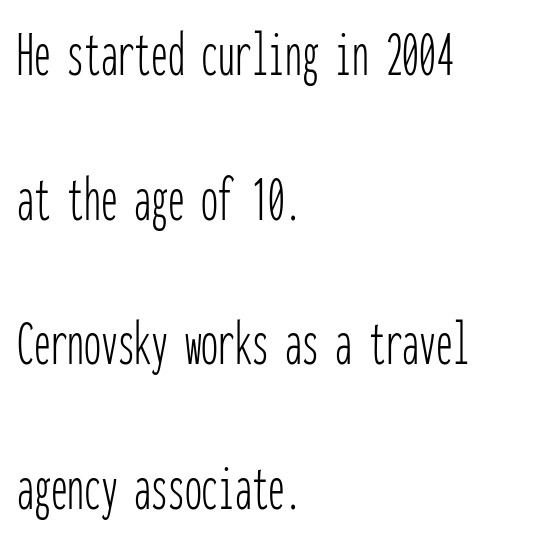
These lines are rendered in a fixed-pitch font. The face used here is rendered with its standard letterfit. In terms of leading, this rendering errs on the spacious side. Observe the absence of serifs on each vertical stroke in this sample. The letters stand straight up with perfectly vertical stems. Underline: absent.
